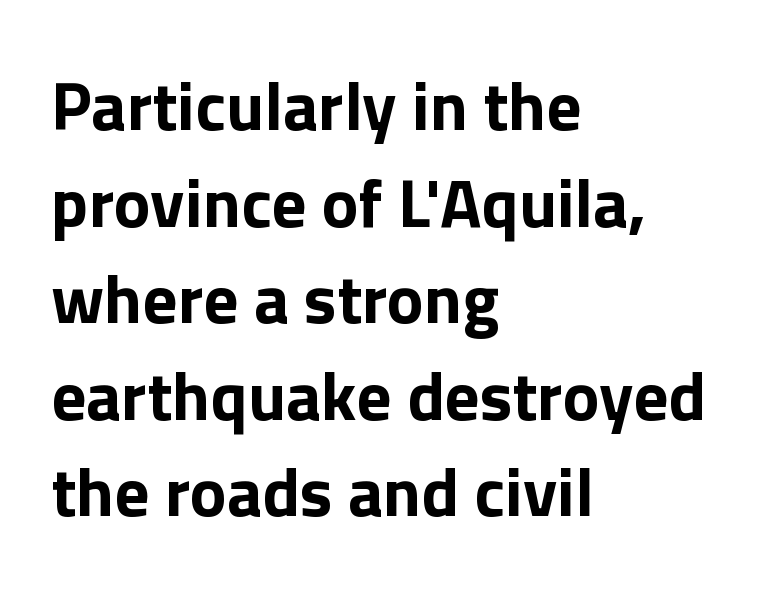
{"serif": "no", "italic": "no", "bold": "yes", "weight": "bold", "width": "normal", "x_height": "medium", "monospaced": "no", "underline": "no", "align": "left", "line_spacing": "normal", "line_spacing_ratio": 1.4, "letter_spacing": "normal", "letter_spacing_em": 0.0, "glyph_px": 69}
